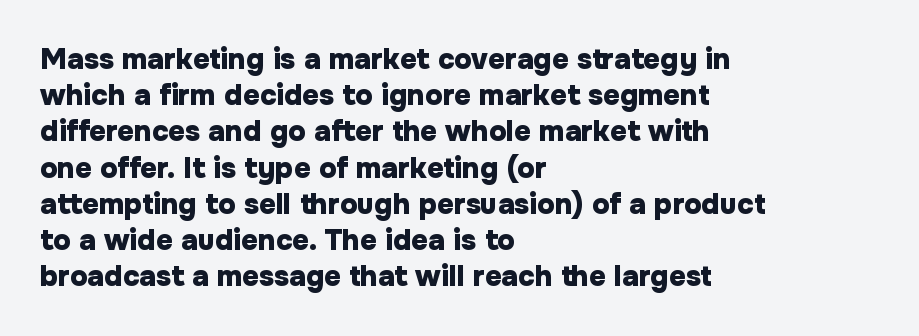
Q: Is the text bold? A: Yes.
Q: Is the text italic (slanted)? A: No, it is upright.
Q: Is the typeface a serif or a sans-serif typeface? A: Sans-serif.
Q: Is the text underlined? A: No.
Q: How is the paragraph aligned? A: Left-aligned.
Q: Is the spacing between letters normal or unusually wide? A: Normal.
Q: Is the spacing between lines tight, normal or loose? A: Normal.
Q: Width (condensed, normal, or wide)? A: Normal.
Q: Stroke contrast? A: Low.
Q: x-height? A: Medium.
Q: Monospaced? A: No.
